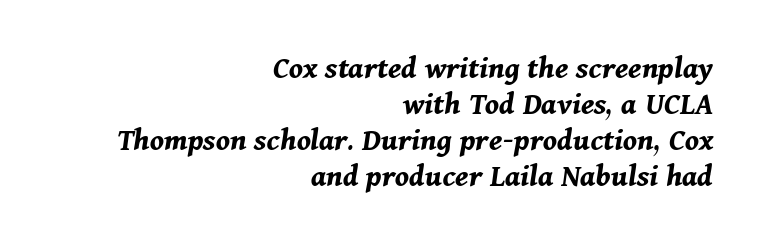
The image shows 33 px bold type, italic (leaning right); set right-aligned, tight line spacing (1.09x), normal letter spacing, not underlined; medium stroke contrast and a medium x-height.
